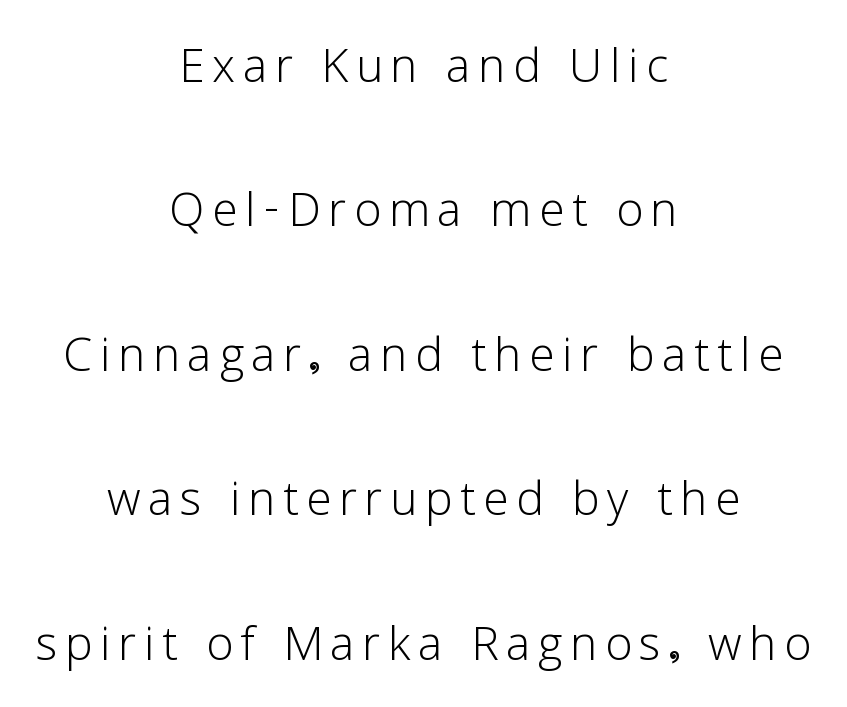
Notice the wide empty band between every row — that's loose leading. The letters carry no serifs — their stems end cleanly without finishing strokes. The letters stand straight up with perfectly vertical stems. Note the varied advance widths — an 'i' is clearly narrower than an 'm'. Rule under the text: the space is simply empty.
